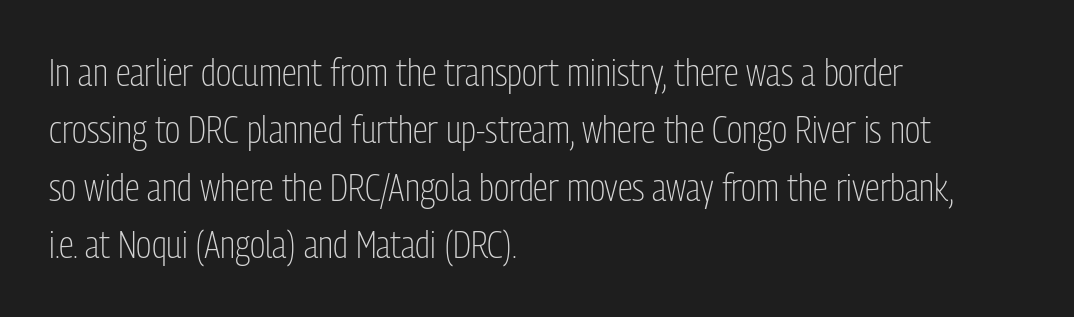
Q: Is the text bold? A: No.
Q: Is the text italic (slanted)? A: No, it is upright.
Q: Is the typeface a serif or a sans-serif typeface? A: Sans-serif.
Q: Is the text underlined? A: No.
Q: How is the paragraph aligned? A: Left-aligned.
Q: Is the spacing between letters normal or unusually wide? A: Normal.
Q: Is the spacing between lines tight, normal or loose? A: Normal.
Q: Width (condensed, normal, or wide)? A: Condensed.
Q: Stroke contrast? A: Low.
Q: x-height? A: Medium.
Q: Monospaced? A: No.
